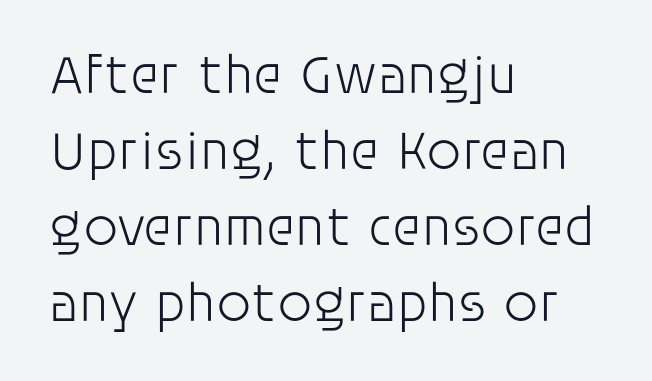
The passage shown is typed in a proportional face where columns would drift. This is the regular roman posture of the typeface. The rendering keeps characters at their native spacing. The space between consecutive lines is moderate. Look at the bottom of the vertical strokes: they stop flat, with no serifs.
